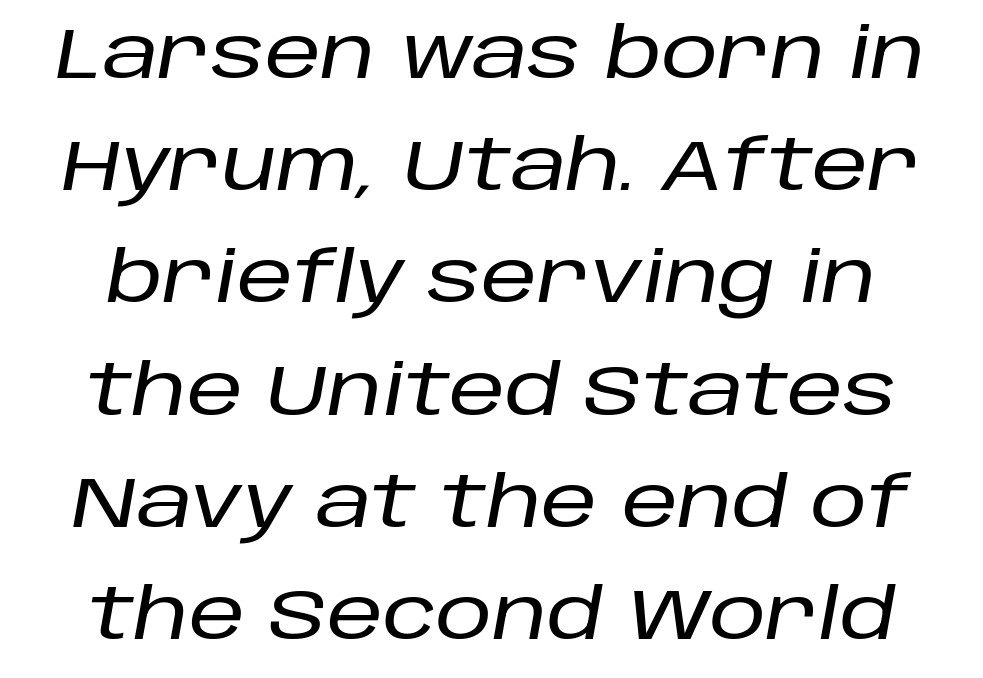
Q: Is the text italic (slanted)? A: Yes, it leans right by about 10 degrees.
Q: Is the text underlined? A: No.
Q: Is the spacing between letters normal or unusually wide? A: Normal.
Q: Is the spacing between lines tight, normal or loose? A: Normal.
Q: Width (condensed, normal, or wide)? A: Normal.
Q: Stroke contrast? A: Low.
Q: x-height? A: Large.
Q: Monospaced? A: No.
